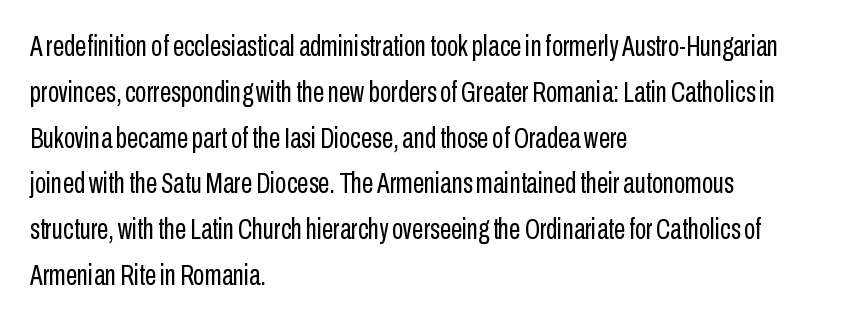
Caption: multi-line text, flush left, ragged right. This rendering features lettering with no underline. The line-height multiplier appears to be the usual default. Observe the ordinary spacing: letters are neighbours, not strangers. The weight would be labelled regular, book, light, or lighter still.
